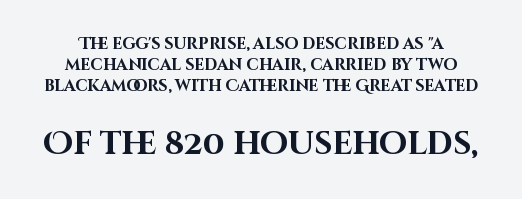
Decoration check: the copy has no underline. The face used here is a sans, in the tradition of grotesques and geometrics. Students, note that the glyphs here touch the page at normal intervals. Italic: no, the glyphs are upright roman. Each glyph is drawn with heavy, bold strokes. Block two is the big one; block one sits smaller above it.
